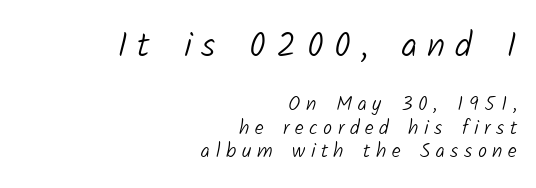
{"serif": "no", "bold": "no", "weight": "light", "width": "normal", "stroke_contrast": "low", "x_height": "medium", "monospaced": "no", "underline": "no", "align": "right", "line_spacing_ratio": 1.18, "letter_spacing": "wide", "letter_spacing_em": 0.28, "larger_block": "first", "size_ratio": 1.75, "glyph_px": 35}
